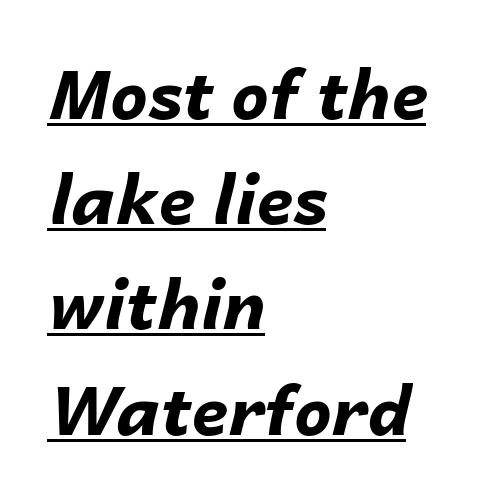
The image shows 67 px bold type, italic (leaning right); set left-aligned, normal line spacing (1.57x), normal letter spacing, underlined; low stroke contrast and a medium x-height.
